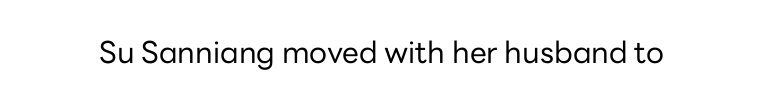
Q: Is the text bold? A: No.
Q: Is the text italic (slanted)? A: No, it is upright.
Q: Is the typeface a serif or a sans-serif typeface? A: Sans-serif.
Q: Is the text underlined? A: No.
Q: Is the spacing between letters normal or unusually wide? A: Normal.
Q: Width (condensed, normal, or wide)? A: Normal.
Q: Stroke contrast? A: Low.
Q: x-height? A: Medium.
Q: Monospaced? A: No.
